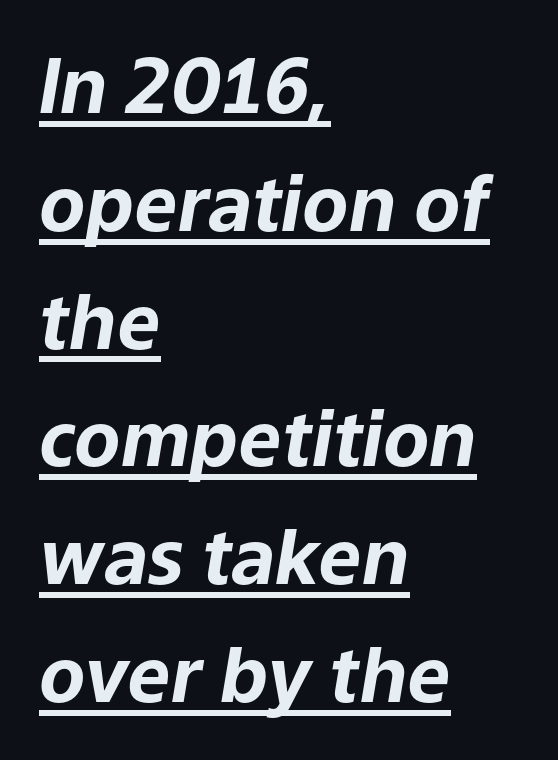
{"italic": "yes", "lean": "right", "slant_degrees": 9, "bold": "yes", "weight": "bold", "width": "normal", "stroke_contrast": "low", "x_height": "medium", "monospaced": "no", "underline": "yes", "align": "left", "line_spacing": "normal", "line_spacing_ratio": 1.55, "letter_spacing": "normal", "letter_spacing_em": 0.0, "glyph_px": 76}
